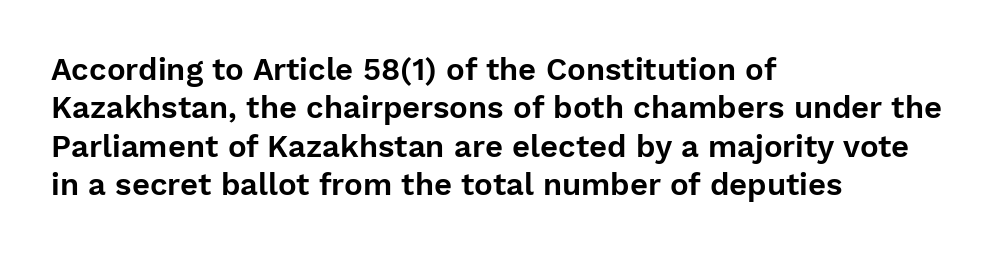
Each letter keeps its own natural width here, so spacing adapts to shape. The setting favours the left margin, as ordinary paragraphs usually do. The type is set solid horizontally, with unmodified tracking. Does the type have serifs? No, each stem ends abruptly.
